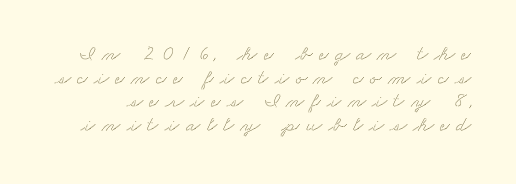
The image shows 21 px text type; set tight line spacing (1.13x), unusually wide letter spacing (+0.31 em), not underlined.
